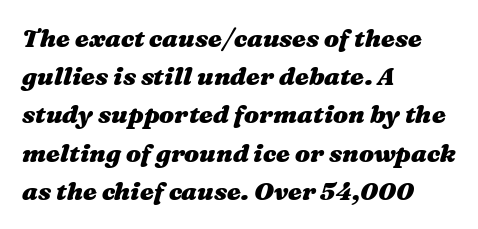
Interline gaps are of average width in this sample. This sample uses plain, unmodified letter spacing. Any mark beneath the type? The region is blank. The text block is weighted toward the left margin, trailing off unevenly rightward. The font is running at its bold setting.
